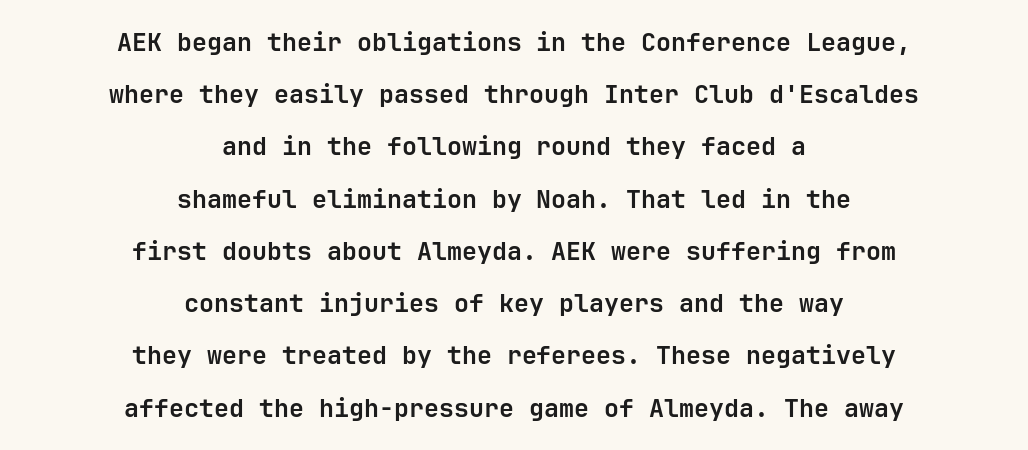
The lines are spread far apart with generous leading. The tracking reads as untouched default to a designer's eye. Bare-footed words on every line. Strokes here are thick enough to call this a true bold.
